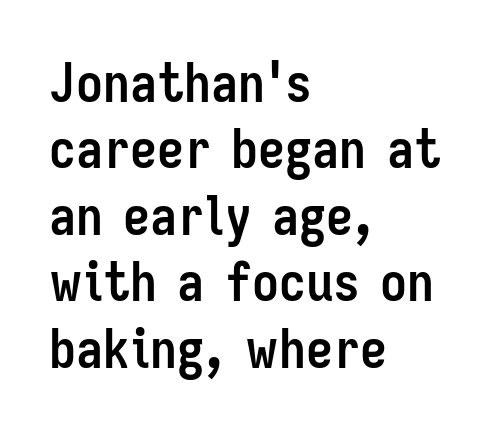
{"serif": "no", "italic": "no", "bold": "yes", "weight": "semibold", "width": "condensed", "stroke_contrast": "low", "x_height": "medium", "monospaced": "no", "underline": "no", "align": "left", "line_spacing_ratio": 1.23, "letter_spacing": "normal", "letter_spacing_em": 0.0, "glyph_px": 54}
